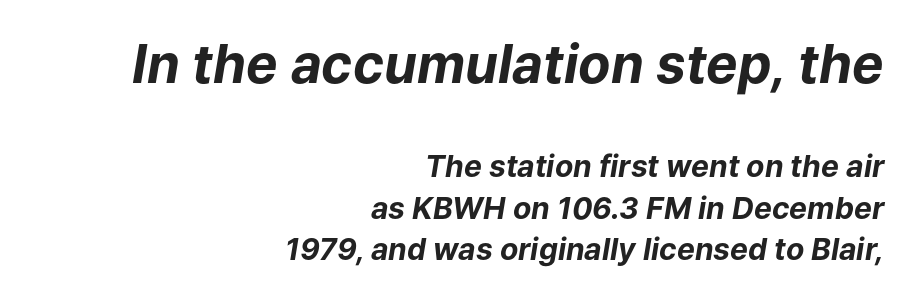
The image shows 53 px bold type, italic (leaning right); set right-aligned, normal line spacing (1.39x), normal letter spacing, not underlined; the first (top) block is 1.77x larger; low stroke contrast and a medium x-height.
